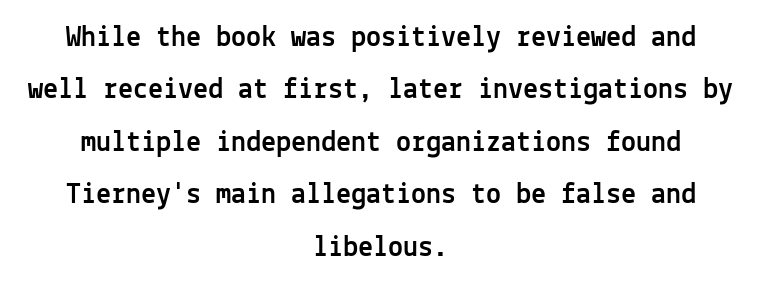
Q: Is the text italic (slanted)? A: No, it is upright.
Q: Is the typeface a serif or a sans-serif typeface? A: Sans-serif.
Q: Is the text underlined? A: No.
Q: How is the paragraph aligned? A: Centered.
Q: Is the spacing between letters normal or unusually wide? A: Normal.
Q: Width (condensed, normal, or wide)? A: Normal.
Q: x-height? A: Medium.
Q: Monospaced? A: Yes.
